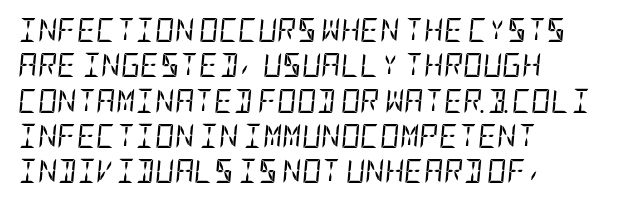
This is oblique type, the kind used for emphasis or titles. No extra ink here — the face is not bold. No extra tracking has been applied to these lines. One glance says typical: line gaps are just what's usual.
